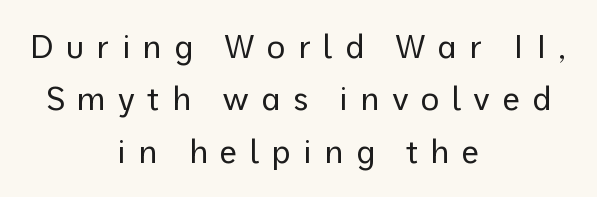
Q: Is the text bold? A: No.
Q: Is the text italic (slanted)? A: No, it is upright.
Q: Is the typeface a serif or a sans-serif typeface? A: Sans-serif.
Q: Is the text underlined? A: No.
Q: How is the paragraph aligned? A: Centered.
Q: Is the spacing between letters normal or unusually wide? A: Unusually wide.
Q: Is the spacing between lines tight, normal or loose? A: Normal.
Q: Width (condensed, normal, or wide)? A: Normal.
Q: Stroke contrast? A: Low.
Q: x-height? A: Medium.
Q: Monospaced? A: No.
